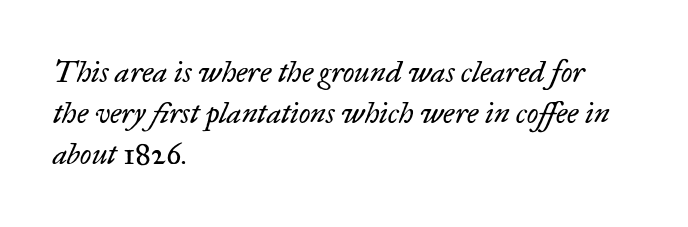
Lines of text with bare space underneath. The rendering anchors every line to the left-hand side. Small tapered or slab feet sit at the stroke ends, so this counts as serif. Reading down the column, the eye jumps a familiar distance to each next line.
